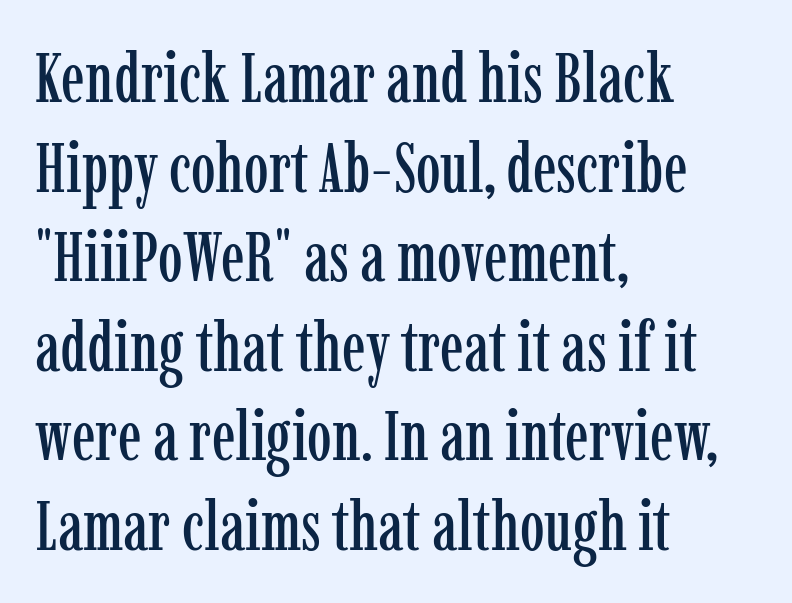
{"serif": "yes", "italic": "no", "width": "condensed", "stroke_contrast": "low", "x_height": "medium", "monospaced": "no", "underline": "no", "align": "left", "line_spacing": "normal", "line_spacing_ratio": 1.28, "letter_spacing": "normal", "letter_spacing_em": 0.0, "glyph_px": 70}
